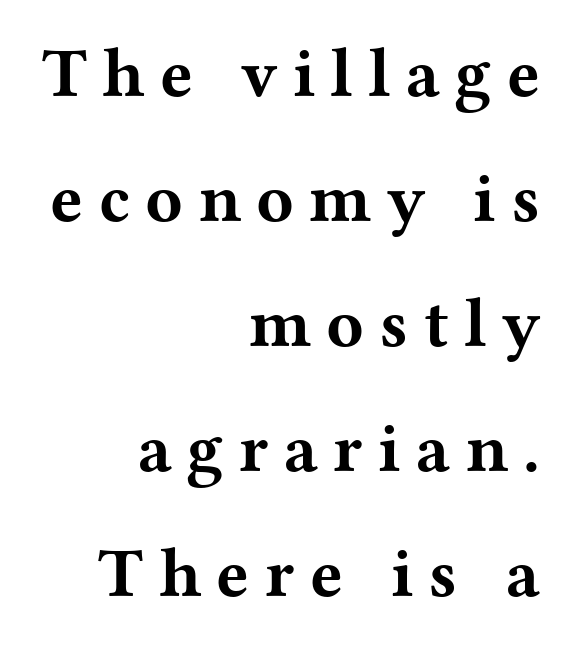
In terms of letterform style, serifs are clearly present. Leftover space on each line is placed entirely before the opening word. Glance below the letters and you will spot only blank space. Loose tracking; the words dissolve into strings of separated letters. Notice how the stems are strictly vertical — no italics here.
